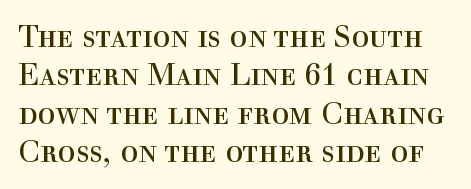
{"serif": "yes", "italic": "no", "bold": "no", "weight": "regular", "width": "normal", "x_height": "medium", "monospaced": "no", "underline": "no", "line_spacing": "normal", "line_spacing_ratio": 1.28, "letter_spacing": "normal", "letter_spacing_em": 0.0, "glyph_px": 30}
